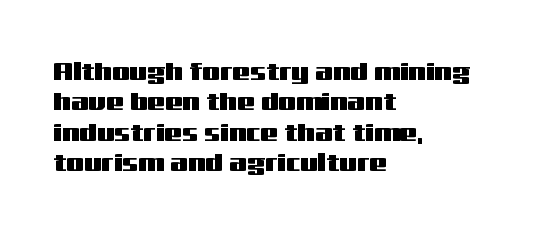
The image shows 25 px text type, upright; set left-aligned, line spacing 1.22x, normal letter spacing, not underlined.
